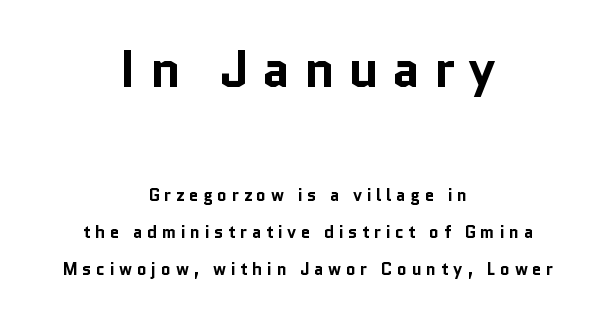
Q: Is the text bold? A: Yes.
Q: Is the text italic (slanted)? A: No, it is upright.
Q: Is the typeface a serif or a sans-serif typeface? A: Sans-serif.
Q: Is the text underlined? A: No.
Q: How is the paragraph aligned? A: Centered.
Q: Is the spacing between letters normal or unusually wide? A: Unusually wide.
Q: Is the spacing between lines tight, normal or loose? A: Loose.
Q: Which block of text is set in a larger size, the first (top) or the second (bottom)? A: The first (top) one.
Q: Width (condensed, normal, or wide)? A: Normal.
Q: Stroke contrast? A: Low.
Q: x-height? A: Medium.
Q: Monospaced? A: No.
